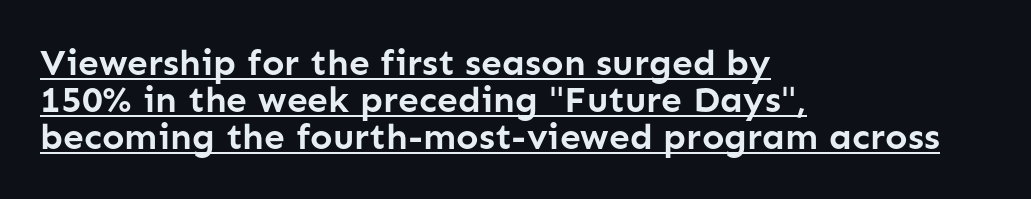
Pretty heavy lettering here — definitely bold. One glance says dense: line gaps are narrower than usual. Designer's note — italics off, roman on. Think of a printed novel: that variable character pitch is what you see here. Each letter's strokes conclude bluntly, with no projecting serifs.
